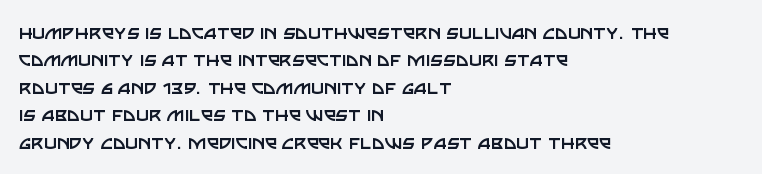
{"italic": "no", "bold": "no", "underline": "no", "align": "left", "line_spacing": "normal", "line_spacing_ratio": 1.25, "letter_spacing": "normal", "letter_spacing_em": 0.0, "glyph_px": 22}
